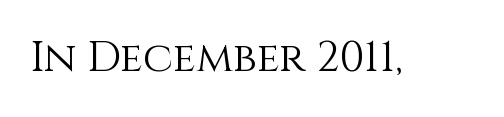
The image shows 42 px light type, upright; set normal letter spacing, not underlined; medium stroke contrast and a large x-height.
